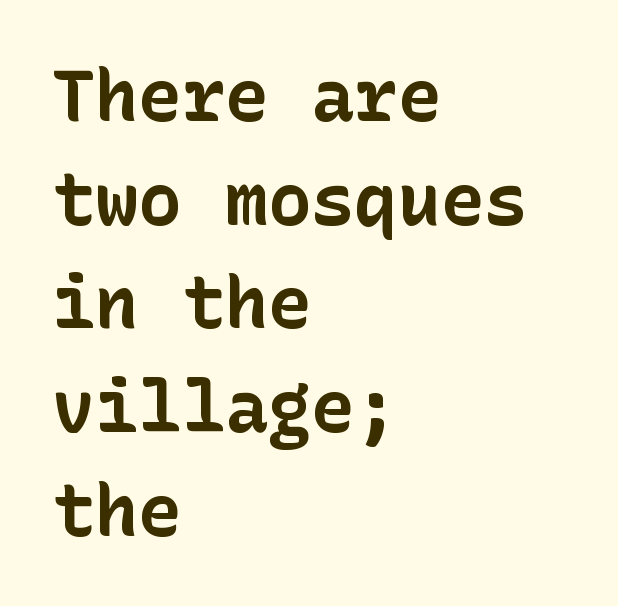
Q: Is the text bold? A: Yes.
Q: Is the text italic (slanted)? A: No, it is upright.
Q: Is the typeface a serif or a sans-serif typeface? A: Sans-serif.
Q: Is the text underlined? A: No.
Q: How is the paragraph aligned? A: Left-aligned.
Q: Is the spacing between letters normal or unusually wide? A: Normal.
Q: Is the spacing between lines tight, normal or loose? A: Normal.
Q: Width (condensed, normal, or wide)? A: Normal.
Q: Stroke contrast? A: Low.
Q: x-height? A: Medium.
